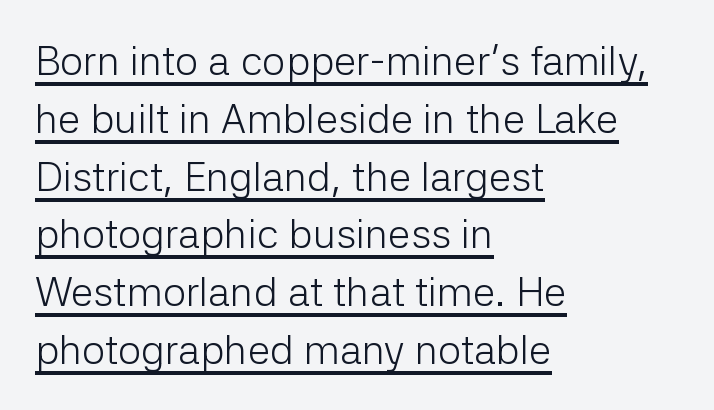
{"serif": "no", "italic": "no", "bold": "no", "weight": "light", "width": "normal", "stroke_contrast": "low", "x_height": "medium", "monospaced": "no", "underline": "yes", "align": "left", "line_spacing": "normal", "line_spacing_ratio": 1.41, "letter_spacing": "normal", "letter_spacing_em": 0.0, "glyph_px": 41}
